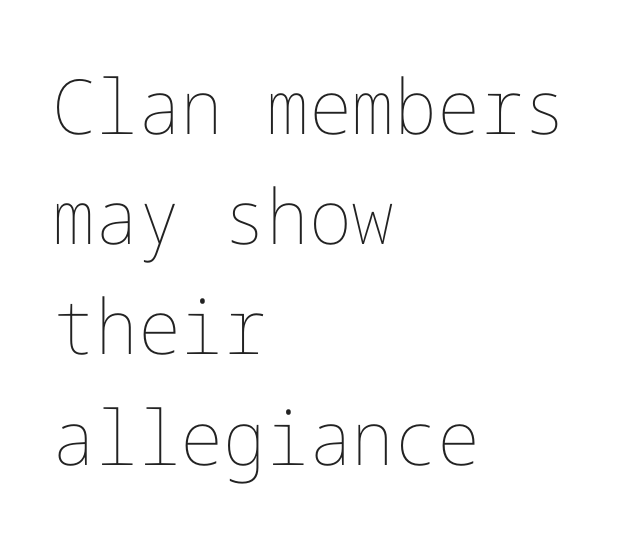
Q: Is the text bold? A: No.
Q: Is the text italic (slanted)? A: No, it is upright.
Q: Is the text underlined? A: No.
Q: How is the paragraph aligned? A: Left-aligned.
Q: Is the spacing between letters normal or unusually wide? A: Normal.
Q: Is the spacing between lines tight, normal or loose? A: Normal.
Q: Width (condensed, normal, or wide)? A: Normal.
Q: Stroke contrast? A: Low.
Q: x-height? A: Medium.
